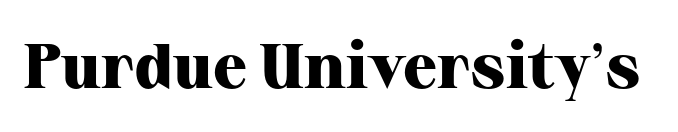
Q: Is the text bold? A: Yes.
Q: Is the text italic (slanted)? A: No, it is upright.
Q: Is the typeface a serif or a sans-serif typeface? A: Serif.
Q: Is the text underlined? A: No.
Q: Is the spacing between letters normal or unusually wide? A: Normal.
Q: Width (condensed, normal, or wide)? A: Normal.
Q: Stroke contrast? A: High.
Q: x-height? A: Medium.
Q: Monospaced? A: No.
